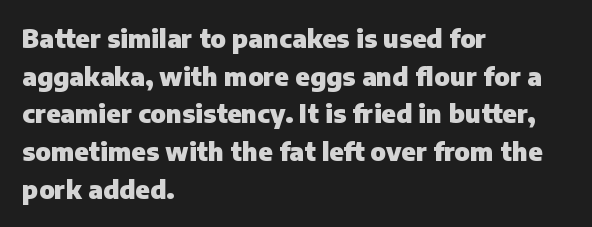
{"italic": "no", "bold": "yes", "underline": "no", "align": "left", "line_spacing": "normal", "line_spacing_ratio": 1.51, "letter_spacing": "normal", "letter_spacing_em": 0.0, "glyph_px": 25}
